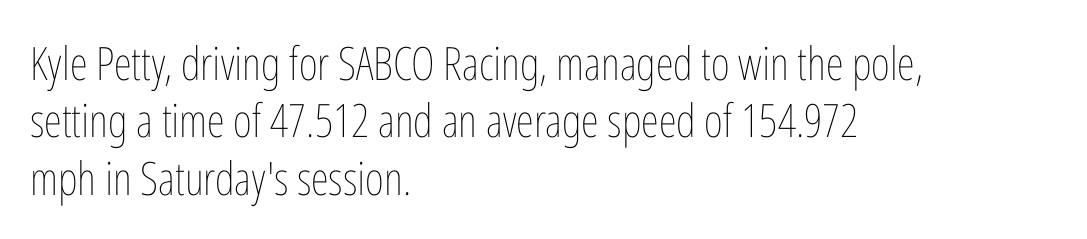
Layout note: lines flush left. Stroke thickness stays within the range of a standard reading face or lighter. The passage shown is typed in a proportional face where columns would drift. This sample uses an upright cut, with every glyph sitting square on the baseline. Honestly, there is no underline to notice here at all. The vertical gap from one line to the next is medium.
